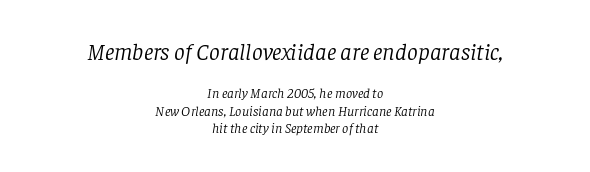
{"italic": "yes", "lean": "right", "slant_degrees": 8, "bold": "no", "underline": "no", "align": "center", "line_spacing": "normal", "line_spacing_ratio": 1.25, "letter_spacing": "normal", "letter_spacing_em": 0.0, "larger_block": "first", "size_ratio": 1.71, "glyph_px": 24}
